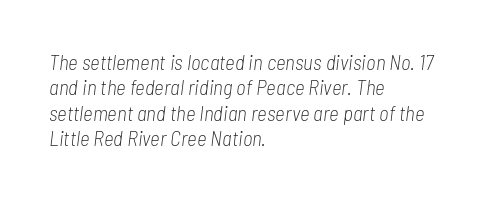
The image shows 21 px text type, italic (leaning right); set left-aligned, line spacing 1.21x, normal letter spacing, not underlined.
